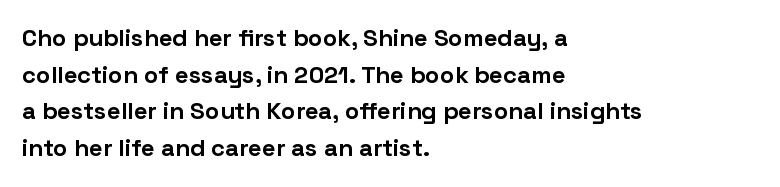
A typesetter would call this zero additional tracking. The letters stand upright; this is a roman face. Regular leading. The passage is arranged the way most books set body copy — flush left. Rule under the text: the space is simply empty. Strokes here are thick enough to call this a true bold.
